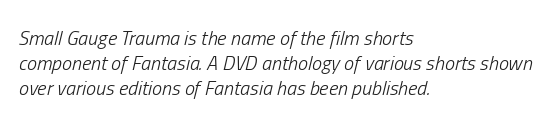
Q: Is the text bold? A: No.
Q: Is the text italic (slanted)? A: Yes, it leans right by about 13 degrees.
Q: Is the text underlined? A: No.
Q: How is the paragraph aligned? A: Left-aligned.
Q: Is the spacing between letters normal or unusually wide? A: Normal.
Q: Is the spacing between lines tight, normal or loose? A: Normal.
